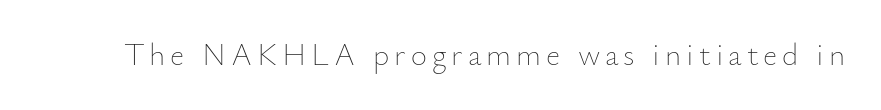
Q: Is the text bold? A: No.
Q: Is the text italic (slanted)? A: No, it is upright.
Q: Is the text underlined? A: No.
Q: Width (condensed, normal, or wide)? A: Normal.
Q: Stroke contrast? A: Low.
Q: x-height? A: Small.
Q: Monospaced? A: No.
